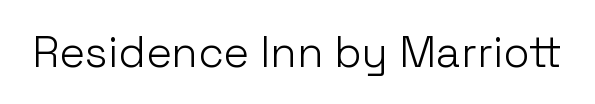
The lettering holds an erect, upright posture throughout. Summary of weight: not heavy and not bold. What stands out about the letter spacing? Nothing — it is the standard amount. The space beneath each line is pristine and unruled.
